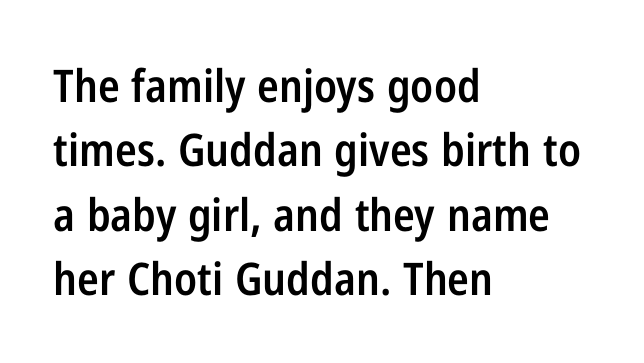
Q: Is the text bold? A: Semi-bold.
Q: Is the text italic (slanted)? A: No, it is upright.
Q: Is the typeface a serif or a sans-serif typeface? A: Sans-serif.
Q: Is the text underlined? A: No.
Q: How is the paragraph aligned? A: Left-aligned.
Q: Is the spacing between letters normal or unusually wide? A: Normal.
Q: Is the spacing between lines tight, normal or loose? A: Normal.
Q: Width (condensed, normal, or wide)? A: Condensed.
Q: Stroke contrast? A: Low.
Q: x-height? A: Medium.
Q: Monospaced? A: No.
